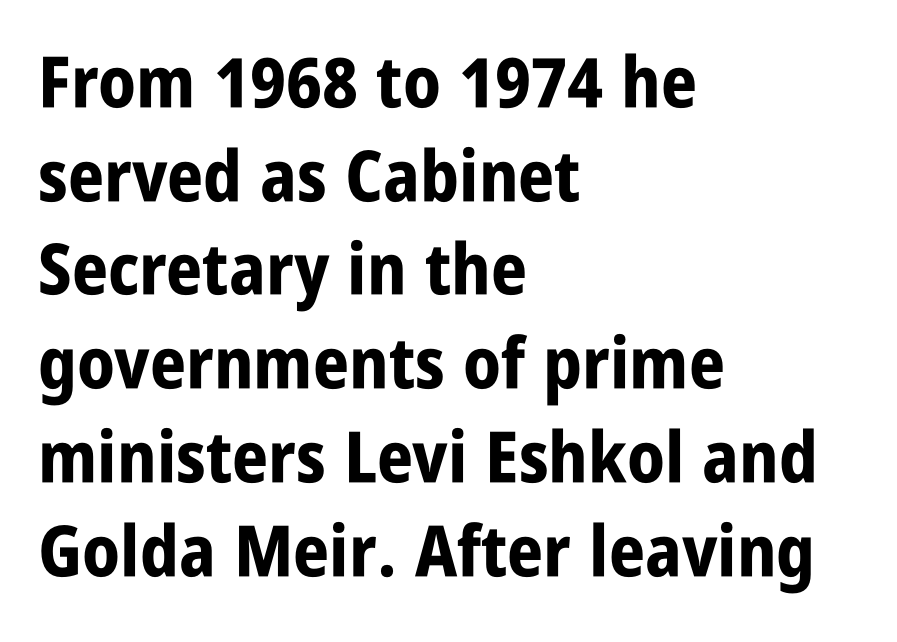
The image shows 71 px bold, condensed sans-serif type, upright; set left-aligned, normal line spacing (1.32x), normal letter spacing, not underlined; low stroke contrast and a large x-height.
